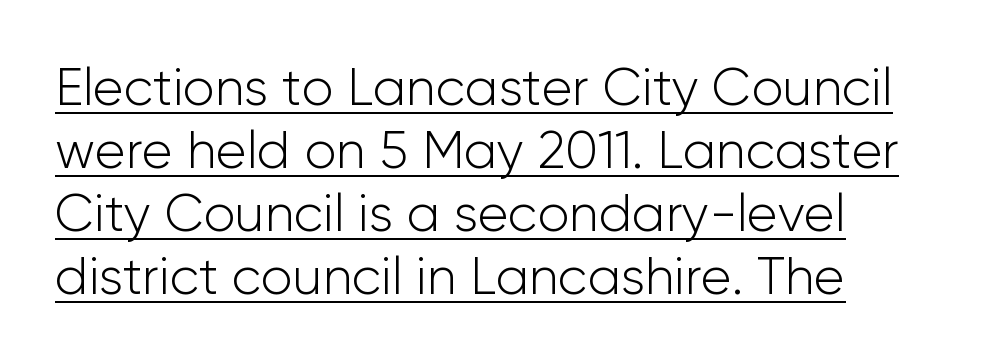
{"serif": "no", "italic": "no", "bold": "no", "weight": "light", "width": "normal", "stroke_contrast": "low", "x_height": "medium", "monospaced": "no", "underline": "yes", "align": "left", "line_spacing_ratio": 1.21, "letter_spacing": "normal", "letter_spacing_em": 0.0, "glyph_px": 52}
